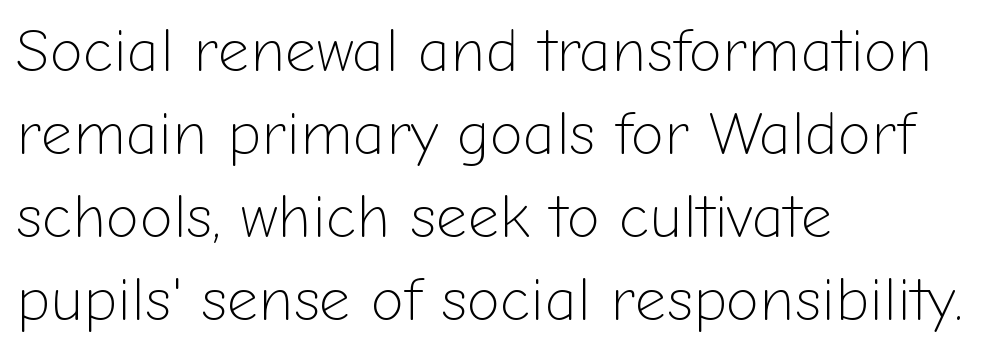
Q: Is the text bold? A: No.
Q: Is the text italic (slanted)? A: No, it is upright.
Q: Is the typeface a serif or a sans-serif typeface? A: Sans-serif.
Q: Is the text underlined? A: No.
Q: How is the paragraph aligned? A: Left-aligned.
Q: Is the spacing between letters normal or unusually wide? A: Normal.
Q: Is the spacing between lines tight, normal or loose? A: Normal.
Q: Width (condensed, normal, or wide)? A: Normal.
Q: Stroke contrast? A: Low.
Q: x-height? A: Medium.
Q: Monospaced? A: No.
